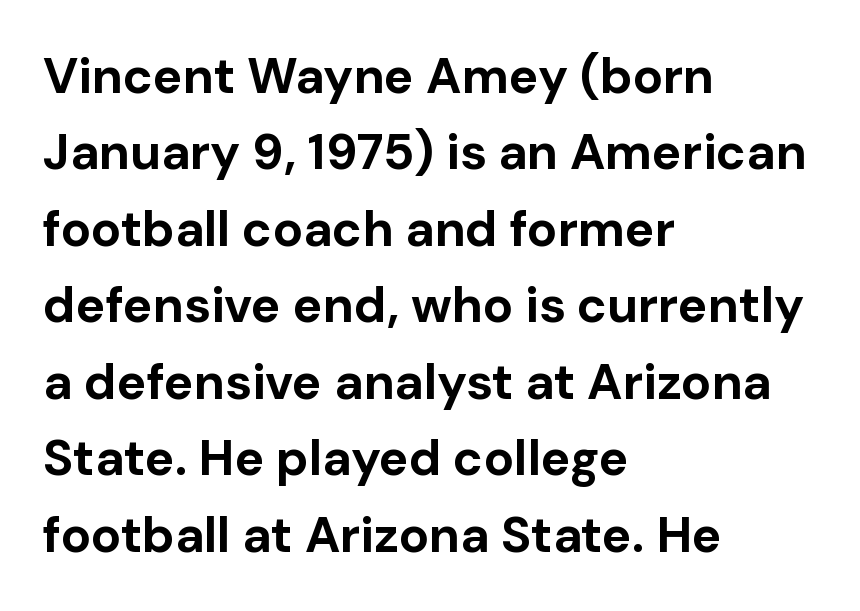
The image shows 50 px bold sans-serif type, upright; set left-aligned, normal line spacing (1.53x), normal letter spacing, not underlined; low stroke contrast and a medium x-height.
